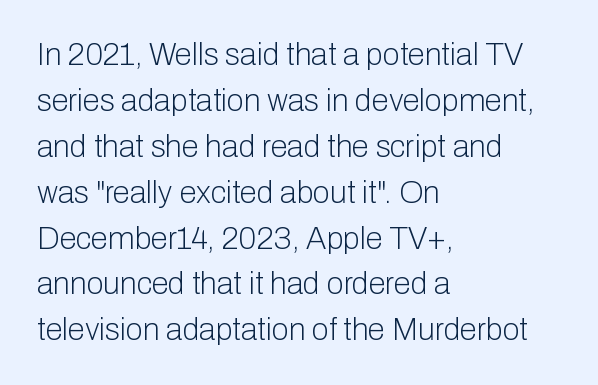
The letterforms sit at book weight or below. This rendering leaves character spacing at its baseline value. You can tell it's not italic because the verticals are truly vertical. The rows are spaced the way most documents space them.
